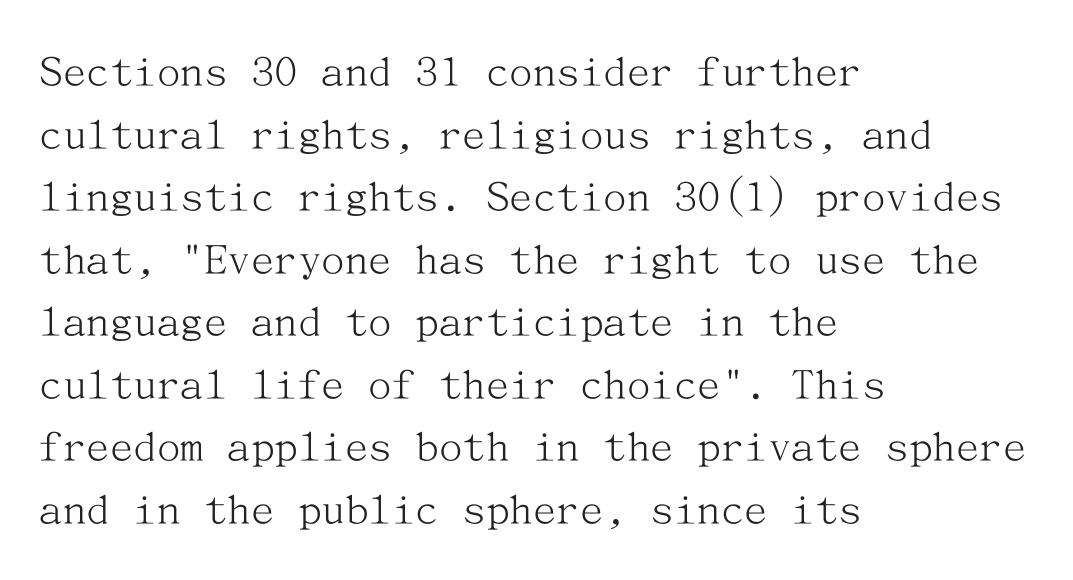
{"serif": "yes", "italic": "no", "bold": "no", "weight": "light", "width": "normal", "stroke_contrast": "medium", "x_height": "medium", "underline": "no", "align": "left", "line_spacing": "normal", "line_spacing_ratio": 1.33, "letter_spacing": "normal", "letter_spacing_em": 0.0, "glyph_px": 47}
